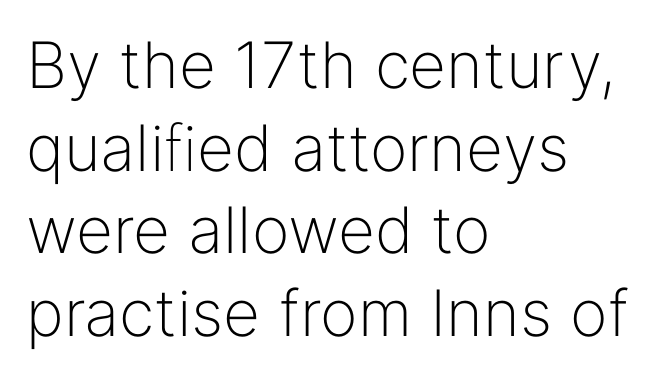
Q: Is the text bold? A: No.
Q: Is the text italic (slanted)? A: No, it is upright.
Q: Is the typeface a serif or a sans-serif typeface? A: Sans-serif.
Q: Is the text underlined? A: No.
Q: How is the paragraph aligned? A: Left-aligned.
Q: Is the spacing between letters normal or unusually wide? A: Normal.
Q: Is the spacing between lines tight, normal or loose? A: Normal.
Q: Width (condensed, normal, or wide)? A: Normal.
Q: Stroke contrast? A: Low.
Q: x-height? A: Medium.
Q: Monospaced? A: No.
